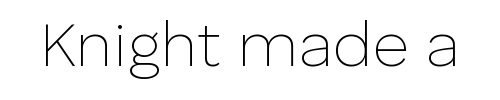
Q: Is the text bold? A: No.
Q: Is the text italic (slanted)? A: No, it is upright.
Q: Is the typeface a serif or a sans-serif typeface? A: Sans-serif.
Q: Is the text underlined? A: No.
Q: Is the spacing between letters normal or unusually wide? A: Normal.
Q: Width (condensed, normal, or wide)? A: Normal.
Q: Stroke contrast? A: Low.
Q: x-height? A: Medium.
Q: Monospaced? A: No.
